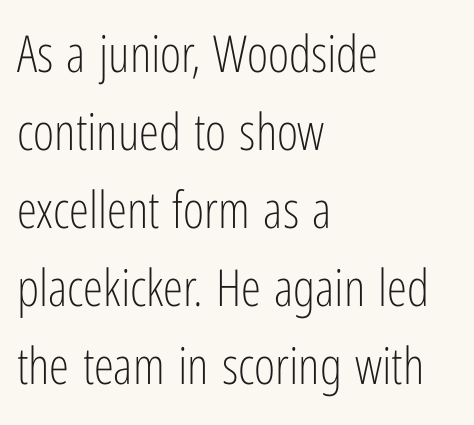
The image shows 51 px light, condensed sans-serif type, upright; set left-aligned, normal line spacing (1.53x), normal letter spacing, not underlined; low stroke contrast and a medium x-height.
